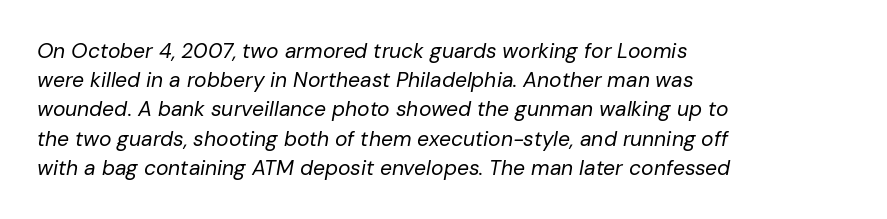
{"italic": "yes", "lean": "right", "slant_degrees": 10, "bold": "no", "underline": "no", "align": "left", "line_spacing": "normal", "line_spacing_ratio": 1.39, "letter_spacing": "normal", "letter_spacing_em": 0.0, "glyph_px": 21}
